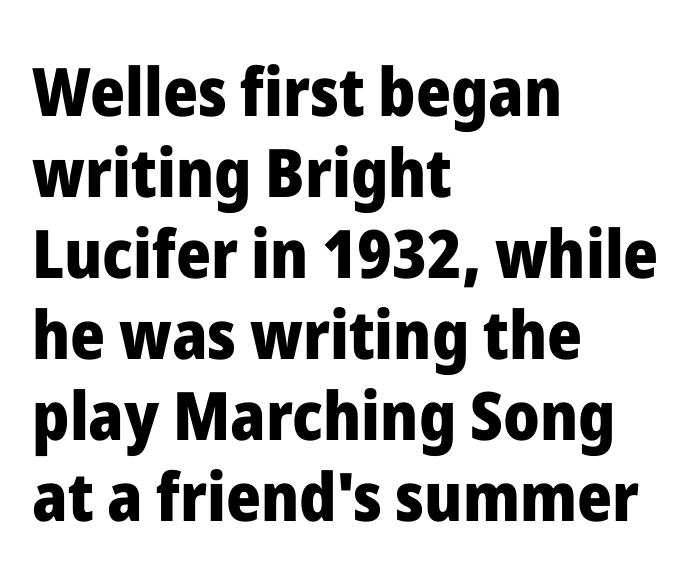
{"serif": "no", "italic": "no", "bold": "yes", "weight": "heavy", "width": "normal", "stroke_contrast": "low", "x_height": "medium", "monospaced": "no", "underline": "no", "align": "left", "line_spacing_ratio": 1.21, "letter_spacing": "normal", "letter_spacing_em": 0.0, "glyph_px": 67}
